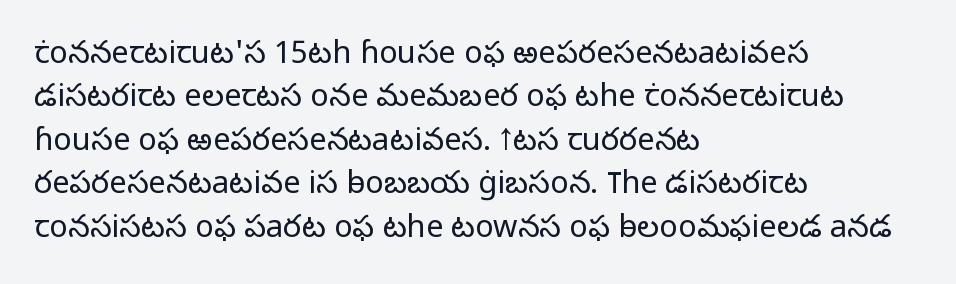
{"serif": "no", "italic": "no", "bold": "no", "weight": "light", "width": "normal", "stroke_contrast": "low", "x_height": "medium", "monospaced": "no", "underline": "no", "align": "left", "line_spacing": "normal", "line_spacing_ratio": 1.4, "letter_spacing": "normal", "letter_spacing_em": 0.0, "glyph_px": 31}
